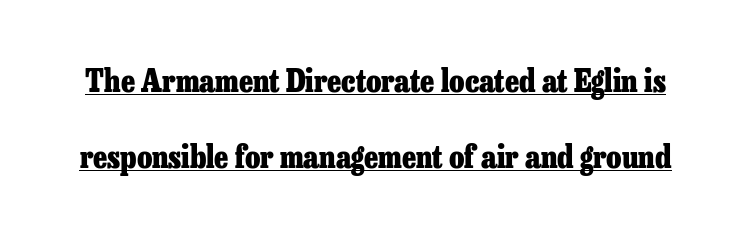
Quick note: interline space is abundant. Classification — serif. These lines keep a tight, regular rhythm from letter to letter. Is this a fixed-width face? No — the glyphs have proportional, varying widths. The letters stand upright; this is a roman face.
